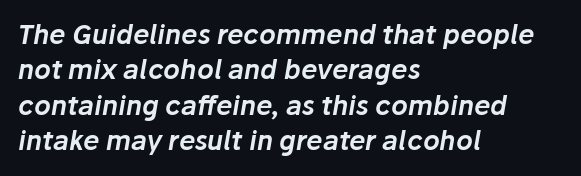
The rows are spaced the way most documents space them. The lines are quadded left. Nothing unusual about the tracking: characters are spaced as the font intends. The axis of the letterforms is tilted away from vertical.
